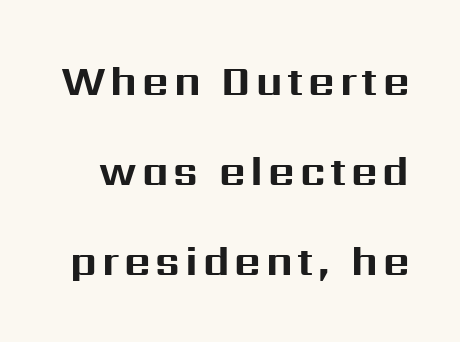
Unlike italic type, these characters show no tilt at all. Each glyph is drawn with heavy, bold strokes. Is this a sans? Yes — the strokes have no serifs. Bare-footed words on every line. Note the varied advance widths — an 'i' is clearly narrower than an 'm'. Quick note: interline space is abundant.
